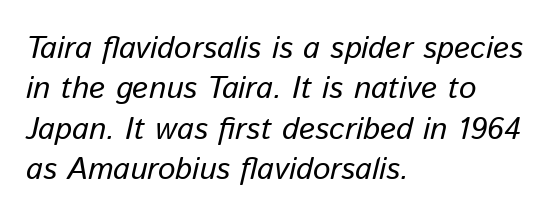
Q: Is the text italic (slanted)? A: Yes, it leans right by about 13 degrees.
Q: Is the text underlined? A: No.
Q: How is the paragraph aligned? A: Left-aligned.
Q: Is the spacing between letters normal or unusually wide? A: Normal.
Q: Is the spacing between lines tight, normal or loose? A: Normal.
Q: Width (condensed, normal, or wide)? A: Normal.
Q: Stroke contrast? A: Low.
Q: x-height? A: Medium.
Q: Monospaced? A: No.
